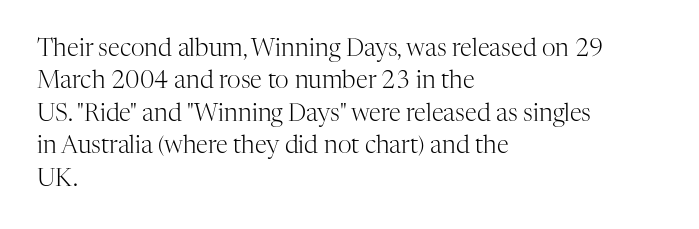
{"italic": "no", "bold": "no", "underline": "no", "align": "left", "line_spacing": "normal", "line_spacing_ratio": 1.35, "letter_spacing": "normal", "letter_spacing_em": 0.0, "glyph_px": 24}
